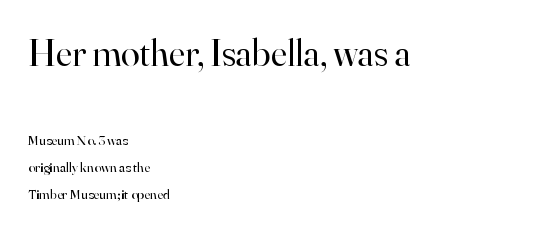
{"serif": "yes", "italic": "no", "bold": "no", "weight": "regular", "width": "normal", "stroke_contrast": "high", "x_height": "small", "monospaced": "no", "underline": "no", "align": "left", "line_spacing": "loose", "line_spacing_ratio": 1.92, "letter_spacing": "normal", "letter_spacing_em": 0.0, "larger_block": "first", "size_ratio": 2.71, "glyph_px": 38}
